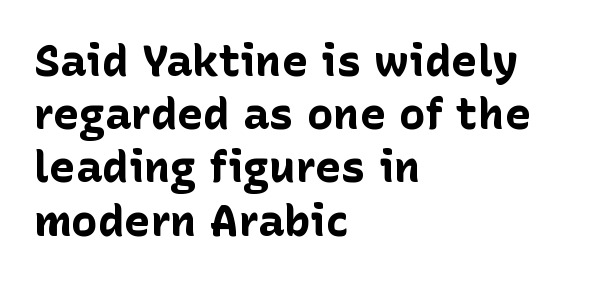
Q: Is the text bold? A: Yes.
Q: Is the text italic (slanted)? A: No, it is upright.
Q: Is the typeface a serif or a sans-serif typeface? A: Sans-serif.
Q: Is the text underlined? A: No.
Q: How is the paragraph aligned? A: Left-aligned.
Q: Is the spacing between letters normal or unusually wide? A: Normal.
Q: Width (condensed, normal, or wide)? A: Normal.
Q: Stroke contrast? A: Low.
Q: x-height? A: Medium.
Q: Monospaced? A: No.
